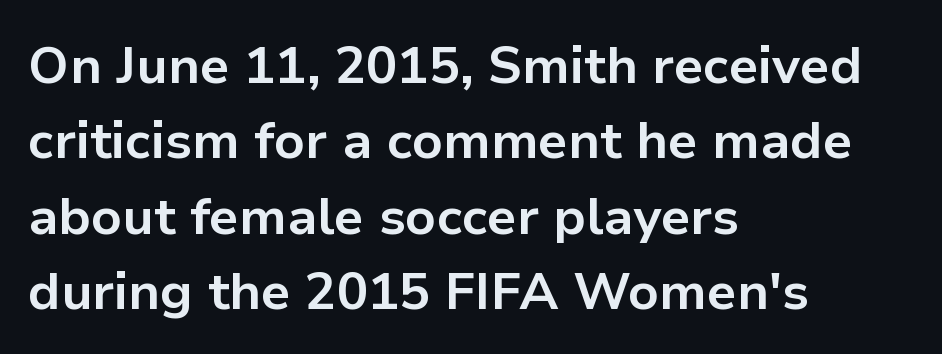
Q: Is the text bold? A: Yes.
Q: Is the text italic (slanted)? A: No, it is upright.
Q: Is the typeface a serif or a sans-serif typeface? A: Sans-serif.
Q: Is the text underlined? A: No.
Q: How is the paragraph aligned? A: Left-aligned.
Q: Is the spacing between letters normal or unusually wide? A: Normal.
Q: Is the spacing between lines tight, normal or loose? A: Normal.
Q: Width (condensed, normal, or wide)? A: Normal.
Q: Stroke contrast? A: Low.
Q: x-height? A: Medium.
Q: Monospaced? A: No.
